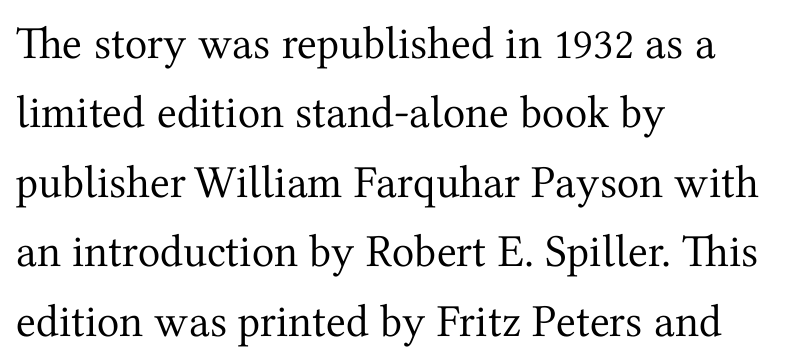
{"serif": "yes", "italic": "no", "bold": "no", "weight": "regular", "width": "normal", "stroke_contrast": "medium", "x_height": "medium", "monospaced": "no", "underline": "no", "align": "left", "line_spacing": "normal", "line_spacing_ratio": 1.51, "letter_spacing": "normal", "letter_spacing_em": 0.0, "glyph_px": 46}
